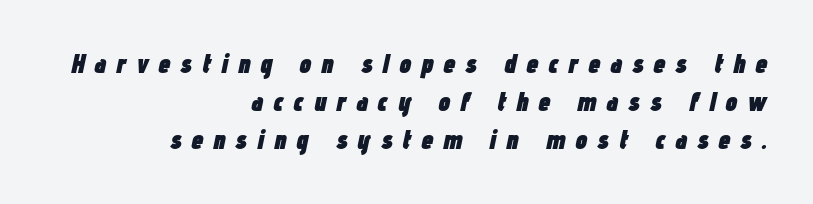
{"italic": "yes", "lean": "right", "slant_degrees": 12, "bold": "yes", "underline": "no", "align": "right", "line_spacing": "normal", "line_spacing_ratio": 1.41, "letter_spacing": "wide", "letter_spacing_em": 0.36, "glyph_px": 27}
